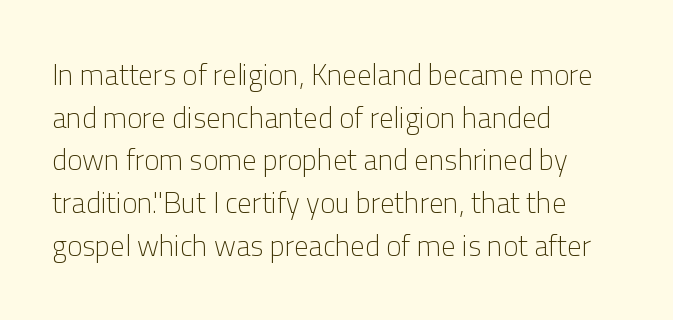
Q: Is the text bold? A: No.
Q: Is the text italic (slanted)? A: No, it is upright.
Q: Is the typeface a serif or a sans-serif typeface? A: Sans-serif.
Q: Is the text underlined? A: No.
Q: How is the paragraph aligned? A: Left-aligned.
Q: Is the spacing between letters normal or unusually wide? A: Normal.
Q: Is the spacing between lines tight, normal or loose? A: Normal.
Q: Width (condensed, normal, or wide)? A: Normal.
Q: Stroke contrast? A: Low.
Q: x-height? A: Medium.
Q: Monospaced? A: No.
